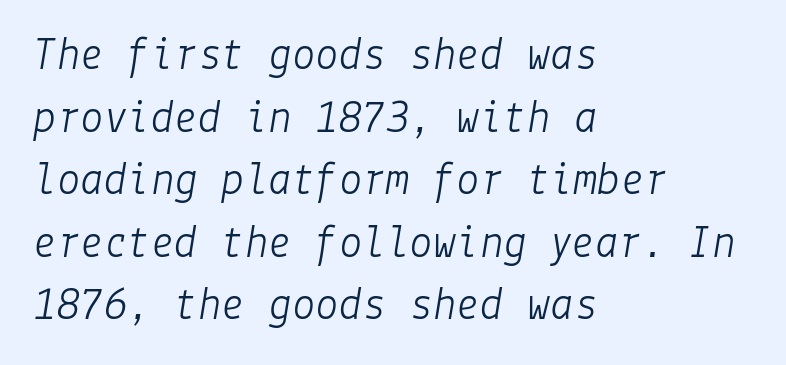
Vertically, the passage feels balanced, rows spaced as you'd expect. Nobody drew a line under any word here. Slanted lettering throughout. The typesetting does not lean heavy: it is not bold.
